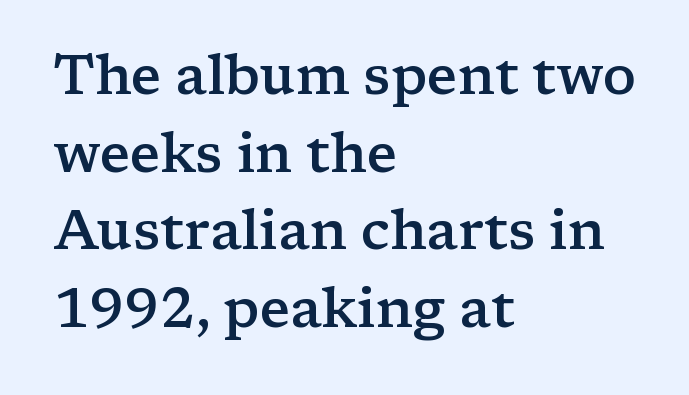
{"serif": "yes", "italic": "no", "bold": "semi", "weight": "semibold", "width": "wide", "stroke_contrast": "low", "x_height": "medium", "monospaced": "no", "underline": "no", "align": "left", "line_spacing": "normal", "line_spacing_ratio": 1.41, "letter_spacing": "normal", "letter_spacing_em": 0.0, "glyph_px": 55}
